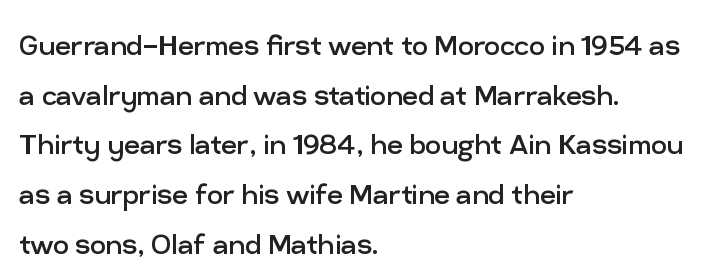
{"serif": "no", "italic": "no", "bold": "no", "weight": "regular", "width": "normal", "stroke_contrast": "low", "x_height": "medium", "monospaced": "no", "underline": "no", "align": "left", "line_spacing": "normal", "line_spacing_ratio": 1.42, "letter_spacing": "normal", "letter_spacing_em": 0.0, "glyph_px": 35}
